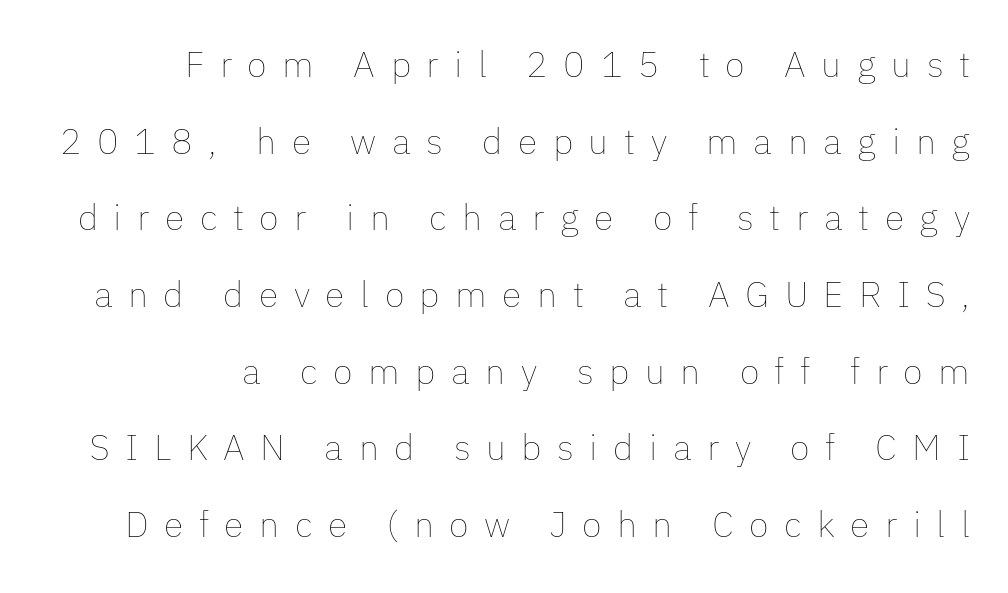
The compositor pushed each line to the right boundary. The lettering holds an erect, upright posture throughout. Vertical stems look standard width or narrower in stroke. Between one letter and the next there's a generous, obvious gap. The string is rendered with underlining switched off. Do the characters align in a grid? No, the font is proportional.
